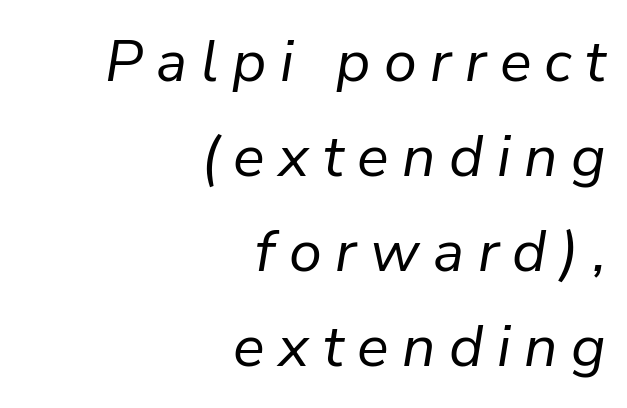
This sample has the flowing, uneven cadence of proportional lettering. Inter-character spacing is expanded well beyond the font's built-in metrics. Is there much room between lines? A standard amount, neither cramped nor airy. The face used here has a pronounced slope to its letters.
